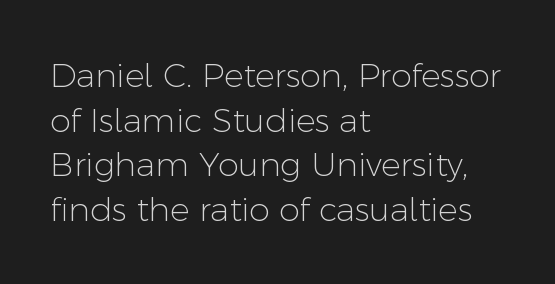
Q: Is the text bold? A: No.
Q: Is the text italic (slanted)? A: No, it is upright.
Q: Is the typeface a serif or a sans-serif typeface? A: Sans-serif.
Q: Is the text underlined? A: No.
Q: How is the paragraph aligned? A: Left-aligned.
Q: Is the spacing between letters normal or unusually wide? A: Normal.
Q: Is the spacing between lines tight, normal or loose? A: Normal.
Q: Width (condensed, normal, or wide)? A: Normal.
Q: Stroke contrast? A: Low.
Q: x-height? A: Medium.
Q: Monospaced? A: No.
